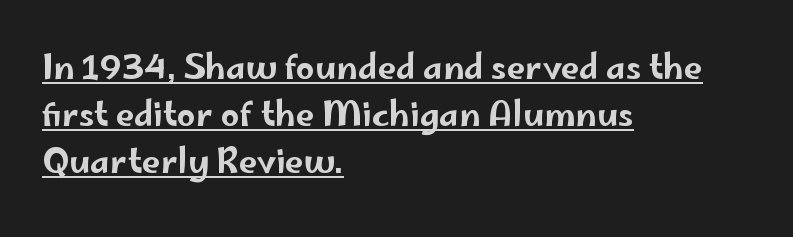
The image shows 33 px wide sans-serif type, upright; set left-aligned, normal line spacing (1.42x), normal letter spacing, underlined; low stroke contrast and a small x-height.
